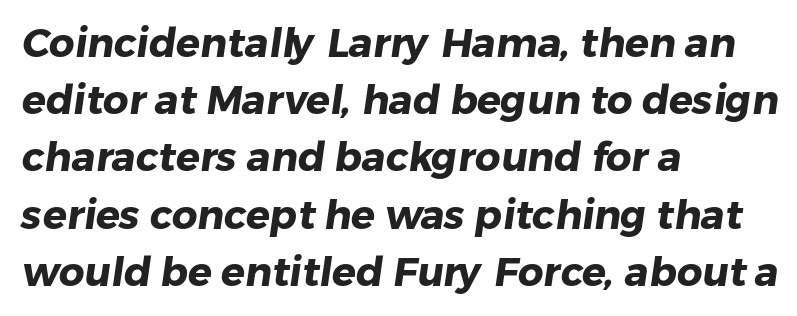
Q: Is the text bold? A: Yes.
Q: Is the typeface a serif or a sans-serif typeface? A: Sans-serif.
Q: Is the text underlined? A: No.
Q: How is the paragraph aligned? A: Left-aligned.
Q: Is the spacing between letters normal or unusually wide? A: Normal.
Q: Is the spacing between lines tight, normal or loose? A: Normal.
Q: Width (condensed, normal, or wide)? A: Normal.
Q: Stroke contrast? A: Low.
Q: x-height? A: Medium.
Q: Monospaced? A: No.
